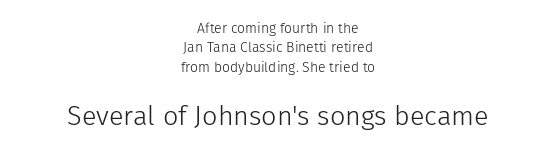
The image shows 27 px text type, upright; set centered, normal line spacing (1.38x), normal letter spacing, not underlined; the second (bottom) block is 1.93x larger.
